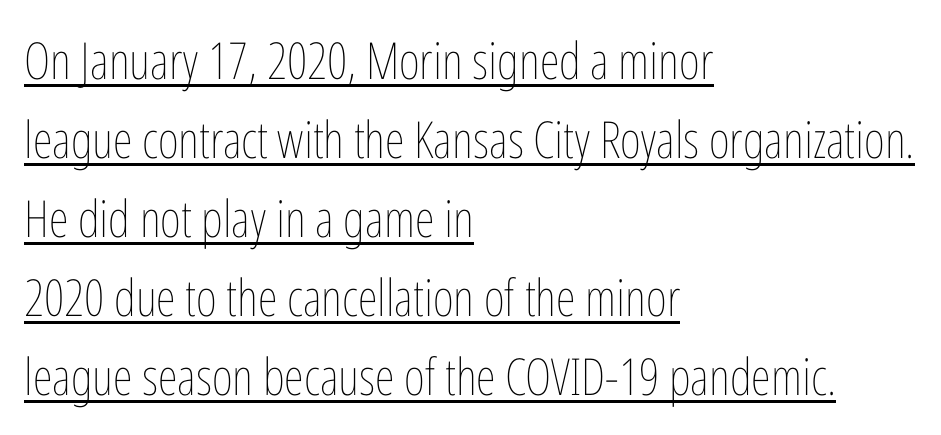
Q: Is the text bold? A: No.
Q: Is the text italic (slanted)? A: No, it is upright.
Q: Is the text underlined? A: Yes.
Q: How is the paragraph aligned? A: Left-aligned.
Q: Is the spacing between letters normal or unusually wide? A: Normal.
Q: Is the spacing between lines tight, normal or loose? A: Normal.
Q: Width (condensed, normal, or wide)? A: Condensed.
Q: Stroke contrast? A: Low.
Q: x-height? A: Medium.
Q: Monospaced? A: No.
